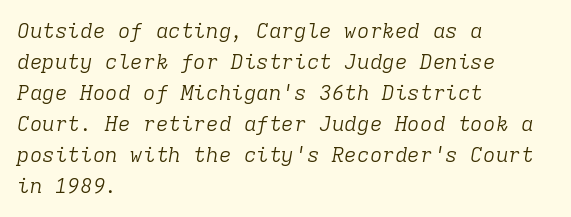
{"italic": "yes", "lean": "right", "slant_degrees": 9, "bold": "no", "underline": "no", "align": "left", "line_spacing": "normal", "line_spacing_ratio": 1.48, "letter_spacing": "normal", "letter_spacing_em": 0.0, "glyph_px": 21}
